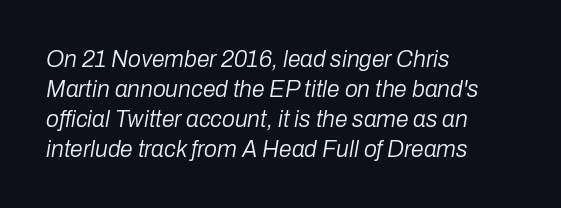
Q: Is the text bold? A: No.
Q: Is the text italic (slanted)? A: Yes, it leans right by about 10 degrees.
Q: Is the text underlined? A: No.
Q: How is the paragraph aligned? A: Left-aligned.
Q: Is the spacing between letters normal or unusually wide? A: Normal.
Q: Is the spacing between lines tight, normal or loose? A: Normal.
